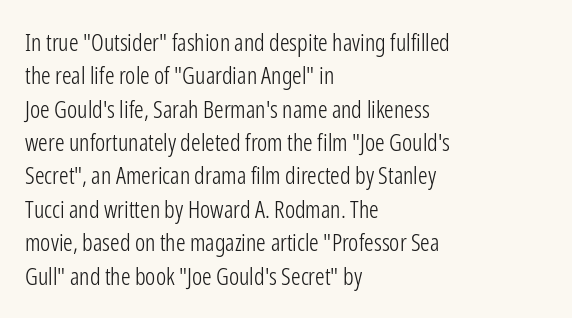
The letterforms sit at book weight or below. Posture: straight, roman, zero tilt. Tracking value appears to be zero — textbook default spacing. The passage shown stacks its lines at a standard gap. Is the block centered? No — it sits flush against the left margin. The foot of each line stays bare and open.
